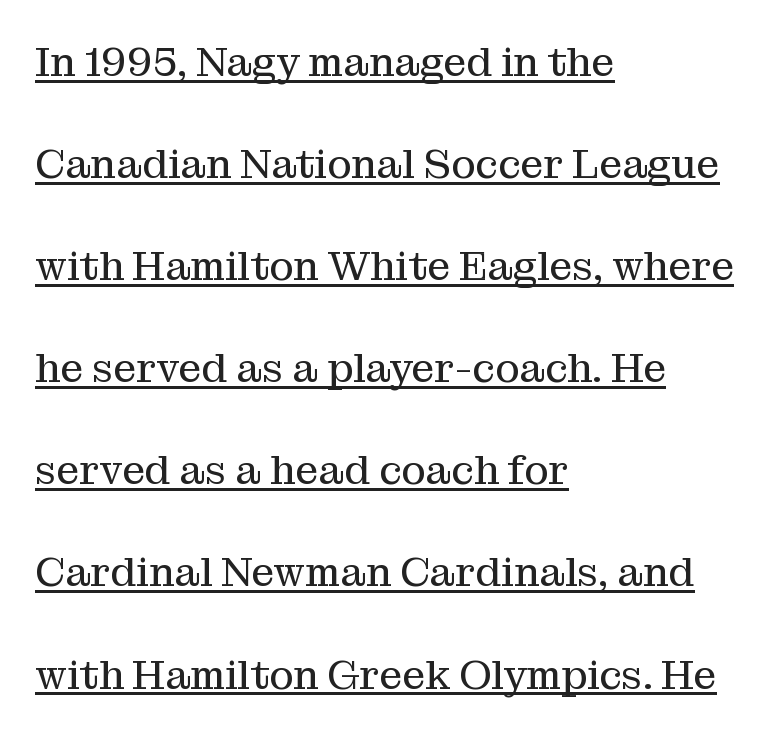
{"serif": "yes", "italic": "no", "bold": "no", "weight": "regular", "width": "normal", "stroke_contrast": "medium", "x_height": "medium", "monospaced": "no", "underline": "yes", "align": "left", "line_spacing": "loose", "line_spacing_ratio": 2.49, "letter_spacing": "normal", "letter_spacing_em": 0.0, "glyph_px": 41}
